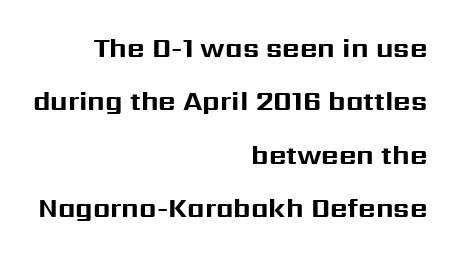
The image shows 27 px bold type, upright; set right-aligned, loose line spacing (1.98x), normal letter spacing, not underlined.
